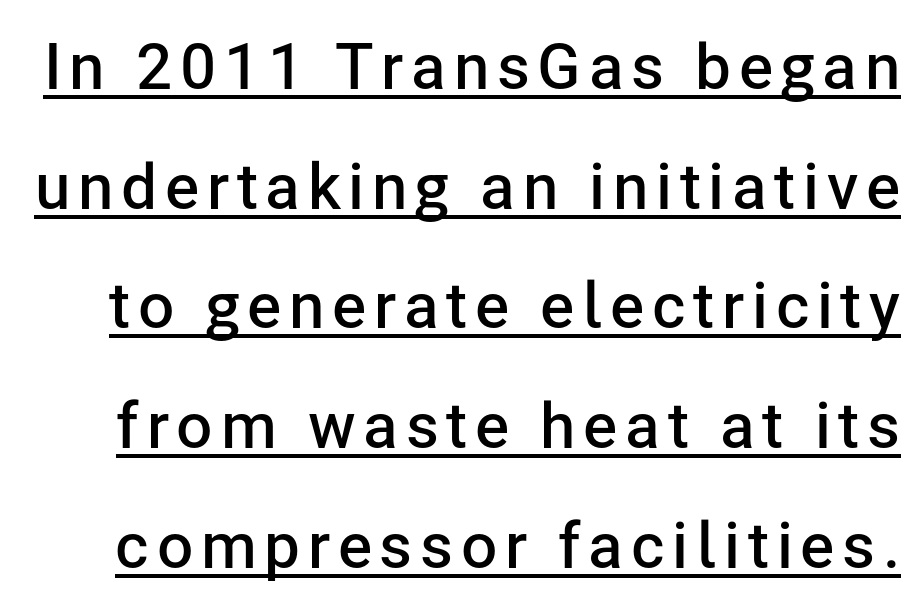
The image shows 64 px semibold sans-serif type, upright; set line spacing 1.87x, underlined; low stroke contrast and a medium x-height.
